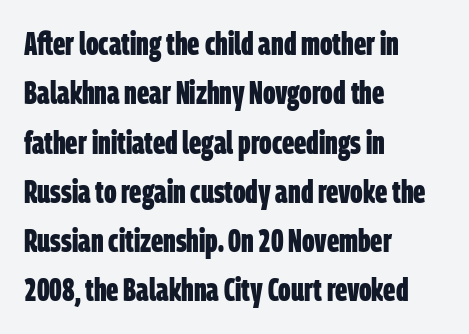
Q: Is the text bold? A: Yes.
Q: Is the typeface a serif or a sans-serif typeface? A: Sans-serif.
Q: Is the text underlined? A: No.
Q: How is the paragraph aligned? A: Left-aligned.
Q: Is the spacing between letters normal or unusually wide? A: Normal.
Q: Is the spacing between lines tight, normal or loose? A: Normal.
Q: Width (condensed, normal, or wide)? A: Condensed.
Q: Stroke contrast? A: Low.
Q: x-height? A: Large.
Q: Monospaced? A: No.
